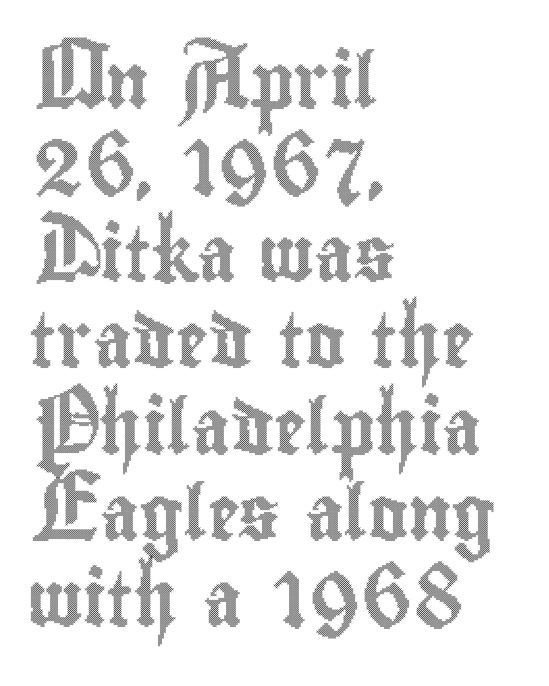
The image shows 54 px condensed type, upright; set left-aligned, normal line spacing (1.6x), normal letter spacing, not underlined; a small x-height.
